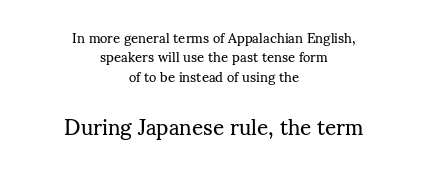
{"italic": "no", "bold": "no", "underline": "no", "align": "center", "line_spacing": "normal", "line_spacing_ratio": 1.39, "letter_spacing": "normal", "letter_spacing_em": 0.0, "larger_block": "second", "size_ratio": 1.57, "glyph_px": 22}
